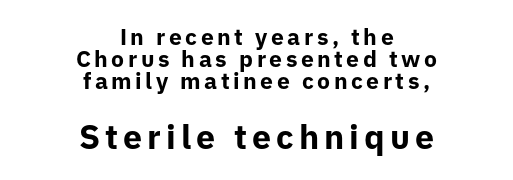
The letters in the lower block stand taller than those in the block above. Whoever set this chose condensed vertical rhythm over breathing room. These lines are centered, leaving both edges ragged. Characters remain perfectly vertical along every line.
